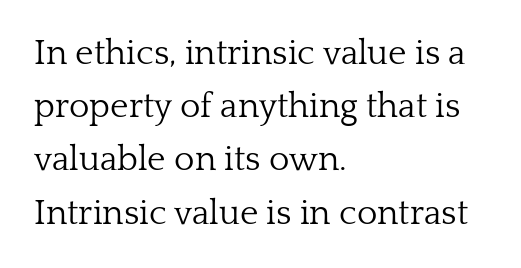
Q: Is the text bold? A: No.
Q: Is the text italic (slanted)? A: No, it is upright.
Q: Is the typeface a serif or a sans-serif typeface? A: Serif.
Q: Is the text underlined? A: No.
Q: How is the paragraph aligned? A: Left-aligned.
Q: Is the spacing between letters normal or unusually wide? A: Normal.
Q: Is the spacing between lines tight, normal or loose? A: Normal.
Q: Width (condensed, normal, or wide)? A: Normal.
Q: Stroke contrast? A: Low.
Q: x-height? A: Medium.
Q: Monospaced? A: No.
